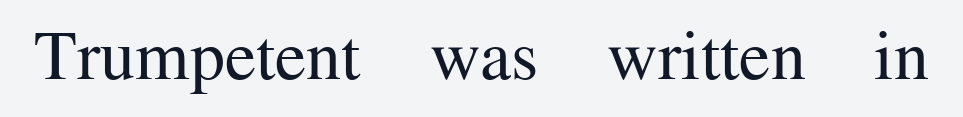
Q: Is the text bold? A: No.
Q: Is the text italic (slanted)? A: No, it is upright.
Q: Is the typeface a serif or a sans-serif typeface? A: Serif.
Q: Is the text underlined? A: No.
Q: Is the spacing between letters normal or unusually wide? A: Normal.
Q: Width (condensed, normal, or wide)? A: Normal.
Q: Stroke contrast? A: Medium.
Q: x-height? A: Medium.
Q: Monospaced? A: No.
